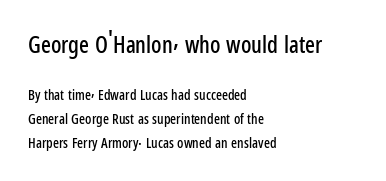
The image shows 23 px text type, upright; set left-aligned, normal line spacing (1.69x), normal letter spacing, not underlined; the first (top) block is 1.64x larger.
